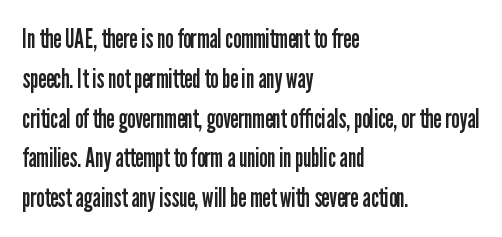
Nobody touched the tracking dial on this one. Line starts are locked; line ends wander. The block of text has a typical density, with ordinary space between rows. The glyphs are unaccompanied by any horizontal stroke below them. Notice how the stems are strictly vertical — no italics here. These glyphs show unthickened strokes, regular width or finer.
